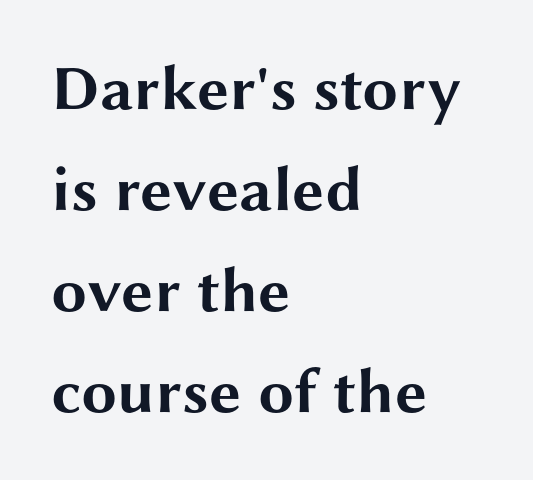
Note: no serifs on the glyphs. Nope, not italic — everything's standing straight. Plenty of ink on the page — the face is bold. Left-aligned paragraph, ragged on the right.
